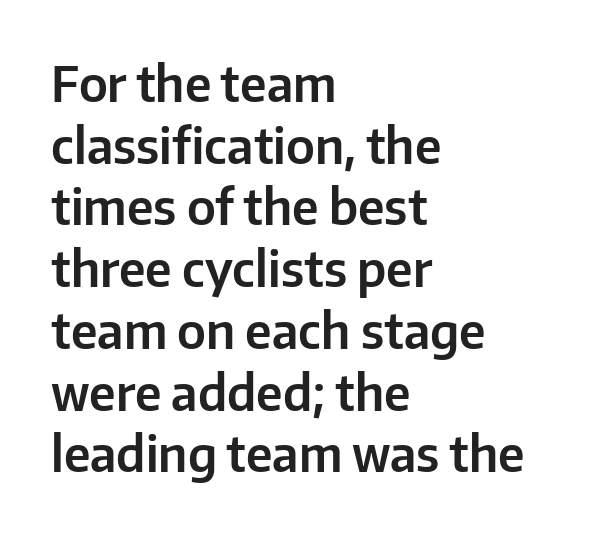
The image shows 49 px sans-serif type, upright; set left-aligned, normal line spacing (1.26x), normal letter spacing, not underlined; low stroke contrast and a medium x-height.
